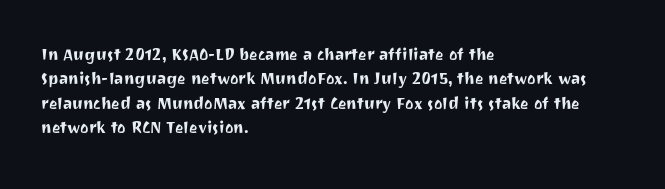
{"italic": "no", "underline": "no", "align": "left", "line_spacing_ratio": 1.22, "letter_spacing": "normal", "letter_spacing_em": 0.0, "glyph_px": 20}
